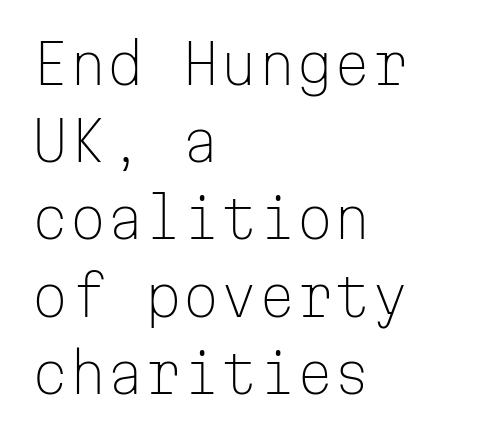
{"serif": "no", "italic": "no", "bold": "no", "weight": "light", "width": "normal", "stroke_contrast": "low", "x_height": "medium", "monospaced": "yes", "underline": "no", "align": "left", "line_spacing": "normal", "line_spacing_ratio": 1.43, "letter_spacing": "normal", "letter_spacing_em": 0.0, "glyph_px": 54}
